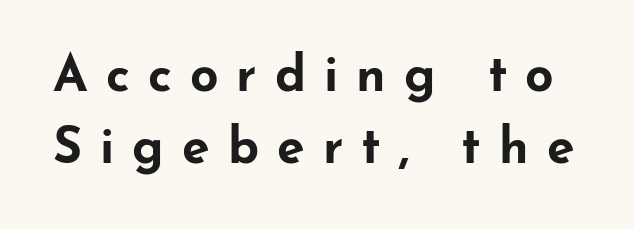
The axis of the letterforms is exactly vertical. Unmarked baselines from the first word to the last. This sample uses expanded letter spacing, leaving extra air between glyphs. Think of a printed novel: that variable character pitch is what you see here. Heavy, bold letterforms. A sans-serif font was chosen for this passage.
